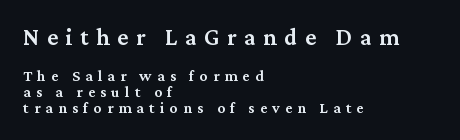
The image shows 24 px text type, upright; set left-aligned, tight line spacing (0.99x), unusually wide letter spacing (+0.32 em), not underlined; the first (top) block is 1.5x larger.
